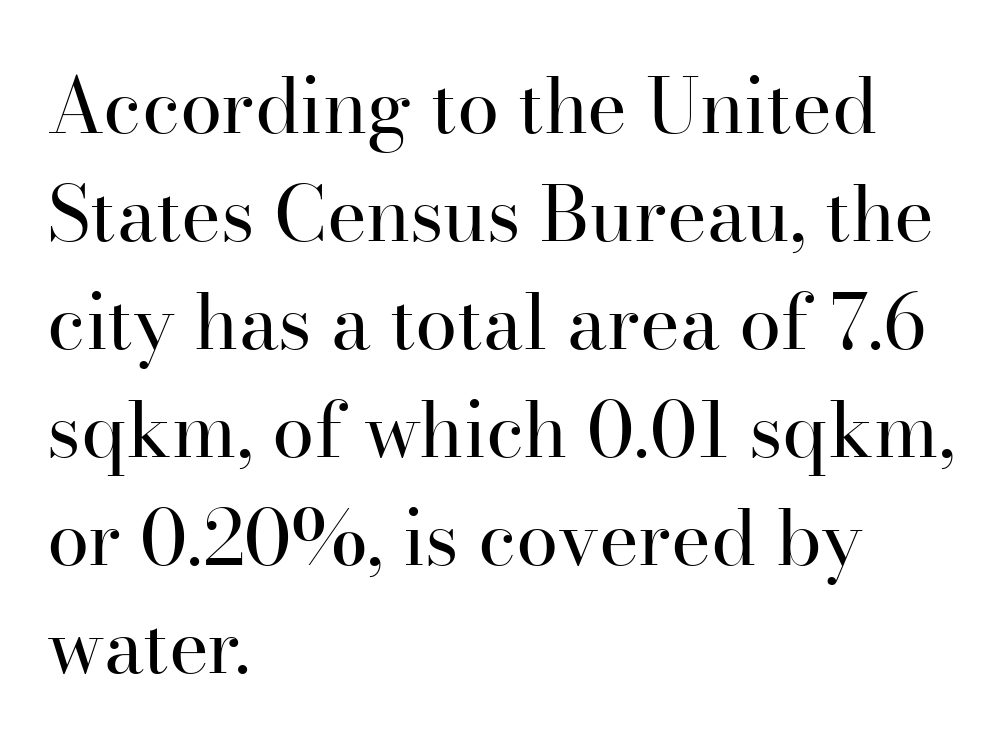
The image shows 76 px regular-weight serif type, upright; set left-aligned, normal line spacing (1.42x), normal letter spacing, not underlined; high stroke contrast and a small x-height.
